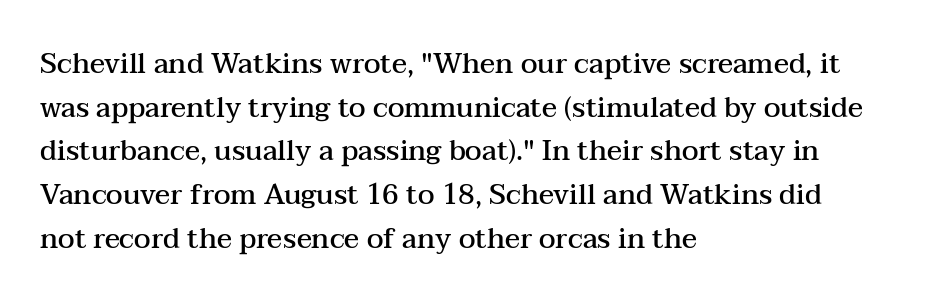
Slightly chunky letters — semibold, I'd say, not full bold. The block of text has a typical density, with ordinary space between rows. The rendering shows small feet on the letterforms — a serif design. The baseline area is clear.
